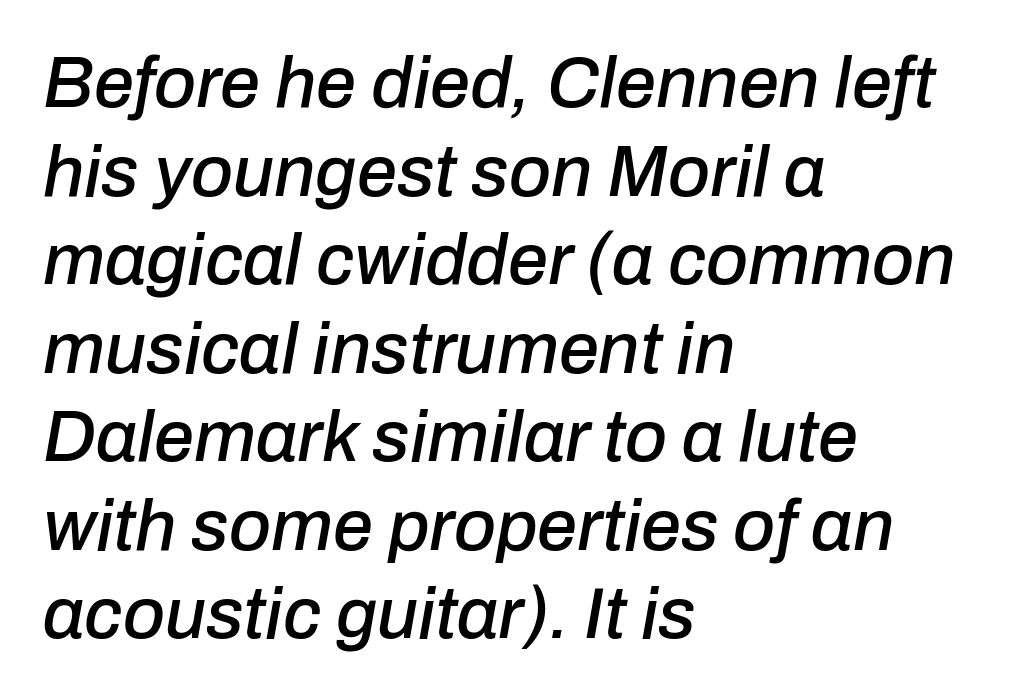
Q: Is the text italic (slanted)? A: Yes, it leans right by about 10 degrees.
Q: Is the text underlined? A: No.
Q: How is the paragraph aligned? A: Left-aligned.
Q: Is the spacing between letters normal or unusually wide? A: Normal.
Q: Width (condensed, normal, or wide)? A: Normal.
Q: Stroke contrast? A: Low.
Q: x-height? A: Medium.
Q: Monospaced? A: No.
